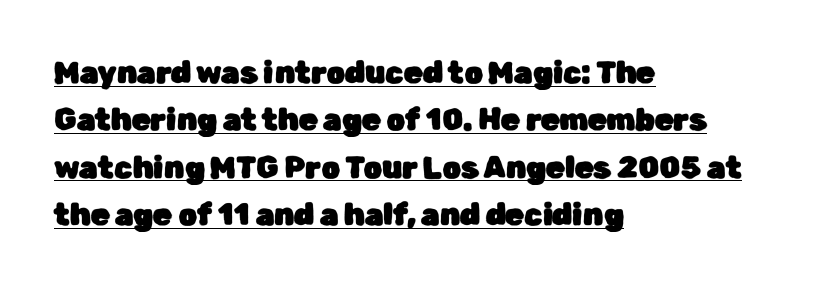
{"serif": "no", "italic": "no", "width": "normal", "stroke_contrast": "low", "x_height": "medium", "monospaced": "no", "underline": "yes", "align": "left", "line_spacing": "normal", "line_spacing_ratio": 1.58, "letter_spacing": "normal", "letter_spacing_em": 0.0, "glyph_px": 30}
